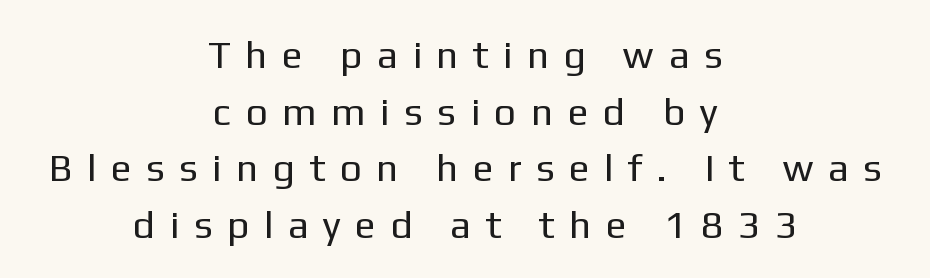
The image shows 39 px regular-weight sans-serif type, upright; set centered, normal line spacing (1.45x), unusually wide letter spacing (+0.44 em), not underlined; low stroke contrast and a medium x-height.
